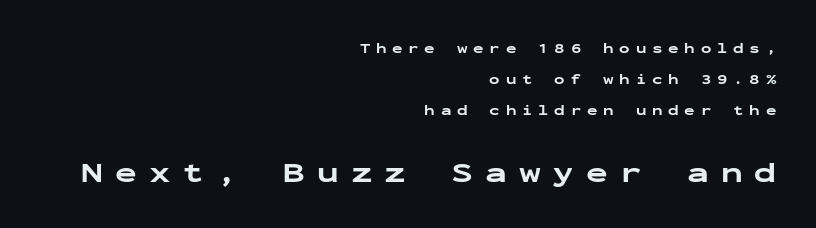
Q: Is the text bold? A: Yes.
Q: Is the text italic (slanted)? A: No, it is upright.
Q: Is the typeface a serif or a sans-serif typeface? A: Sans-serif.
Q: Is the text underlined? A: No.
Q: How is the paragraph aligned? A: Right-aligned.
Q: Is the spacing between letters normal or unusually wide? A: Unusually wide.
Q: Is the spacing between lines tight, normal or loose? A: Loose.
Q: Which block of text is set in a larger size, the first (top) or the second (bottom)? A: The second (bottom) one.
Q: Width (condensed, normal, or wide)? A: Wide.
Q: Stroke contrast? A: Low.
Q: x-height? A: Medium.
Q: Monospaced? A: Yes.
